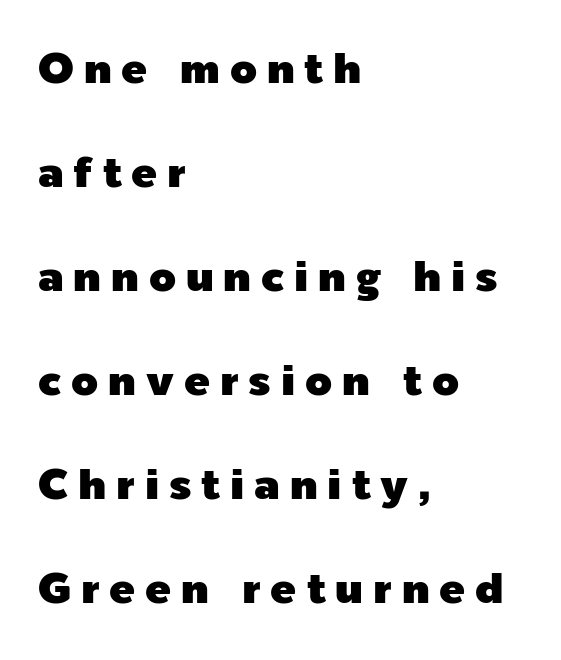
You can tell it's not italic because the verticals are truly vertical. The typeface chosen for these lines omits serifs. Teacher's note: observe the even left margin — that is flush-left alignment. This sample uses expanded letter spacing, leaving extra air between glyphs. Unmarked baselines from the first word to the last. Horizontal bands of white between lines are thick stripes.
